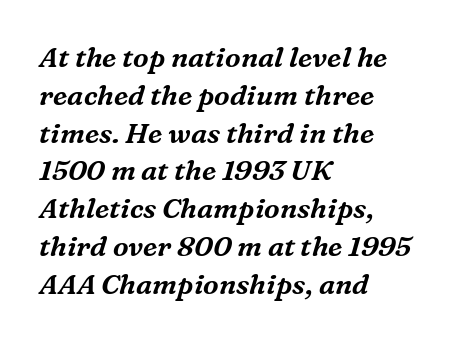
{"serif": "yes", "italic": "yes", "lean": "right", "slant_degrees": 16, "width": "normal", "stroke_contrast": "medium", "x_height": "medium", "monospaced": "no", "underline": "no", "align": "left", "line_spacing": "normal", "line_spacing_ratio": 1.35, "letter_spacing": "normal", "letter_spacing_em": 0.0, "glyph_px": 28}
